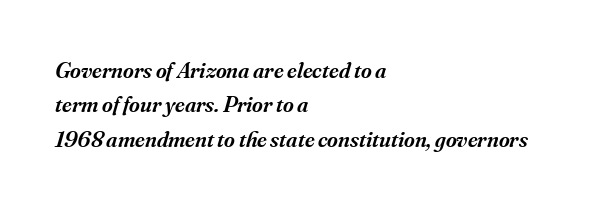
Compared with an ordinary text face, these strokes are moderately heavier — a semibold. Summary of vertical rhythm: regular, with standard interline spacing. Honestly, there is no underline to notice here at all. If you drew a line through each stem, it would be angled.
